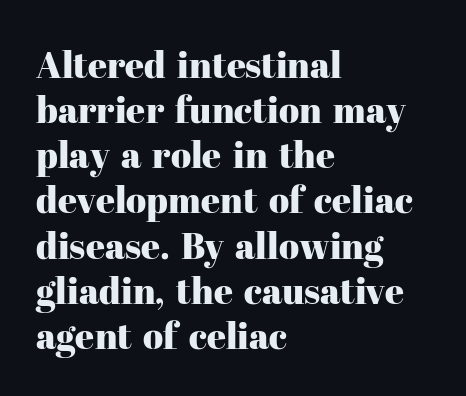
Q: Is the text italic (slanted)? A: No, it is upright.
Q: Is the typeface a serif or a sans-serif typeface? A: Serif.
Q: Is the text underlined? A: No.
Q: How is the paragraph aligned? A: Left-aligned.
Q: Is the spacing between letters normal or unusually wide? A: Normal.
Q: Width (condensed, normal, or wide)? A: Normal.
Q: Stroke contrast? A: High.
Q: x-height? A: Medium.
Q: Monospaced? A: No.
